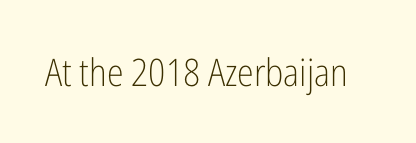
{"serif": "no", "italic": "no", "bold": "no", "weight": "light", "width": "condensed", "stroke_contrast": "low", "x_height": "medium", "monospaced": "no", "underline": "no", "letter_spacing": "normal", "letter_spacing_em": 0.0, "glyph_px": 38}
